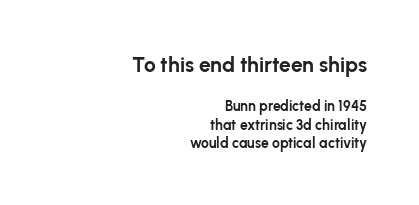
The image shows 21 px bold type, upright; set right-aligned, normal line spacing (1.34x), normal letter spacing, not underlined; the first (top) block is 1.5x larger.
